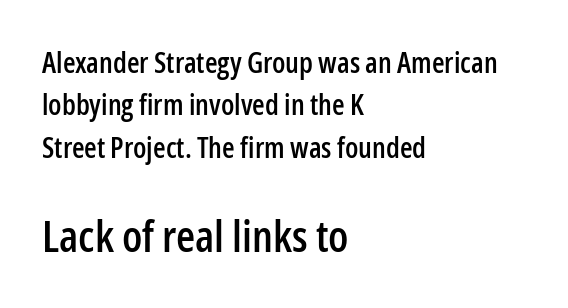
The image shows 44 px condensed sans-serif type, upright; set left-aligned, normal line spacing (1.46x), normal letter spacing, not underlined; the second (bottom) block is 1.52x larger; low stroke contrast and a medium x-height.
